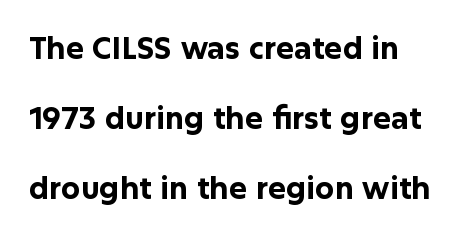
Words float on clear page, feet unadorned. The tracking reads as untouched default to a designer's eye. Classification — sans serif. The glyphs have the mass of a bold cut. Looks like regular typesetting: each glyph gets only the width it needs.
